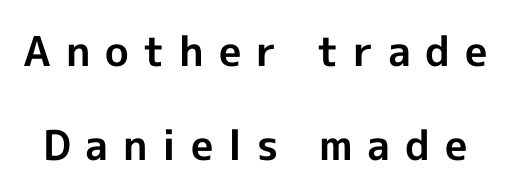
The image shows 41 px bold sans-serif type, upright; set loose line spacing (2.3x), unusually wide letter spacing (+0.36 em), not underlined; a medium x-height.
